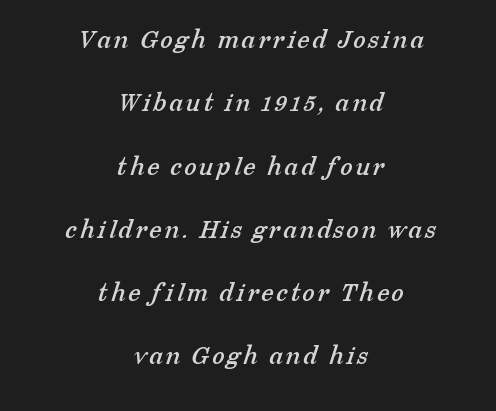
The image shows 28 px serif type; set centered, loose line spacing (2.26x), not underlined; low stroke contrast and a medium x-height.
